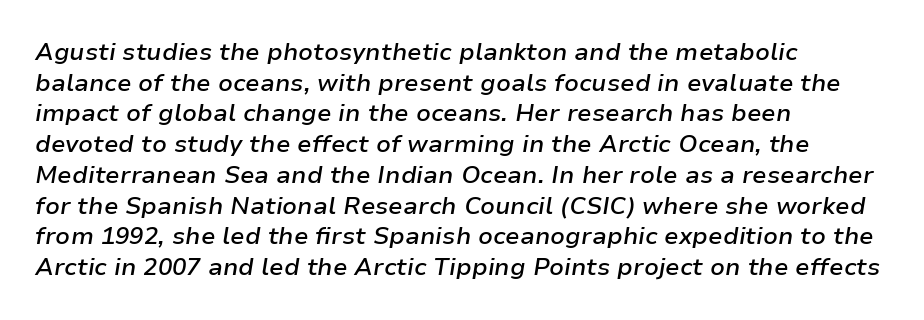
{"italic": "yes", "lean": "right", "slant_degrees": 9, "bold": "semi", "underline": "no", "align": "left", "line_spacing": "normal", "line_spacing_ratio": 1.28, "letter_spacing": "normal", "letter_spacing_em": 0.0, "glyph_px": 24}
